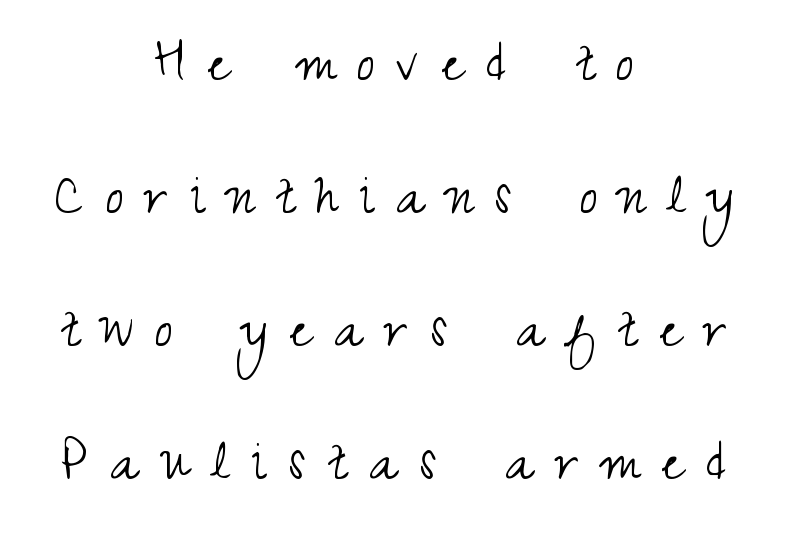
Q: Is the text bold? A: No.
Q: Is the text italic (slanted)? A: No, it is upright.
Q: Is the typeface a serif or a sans-serif typeface? A: Sans-serif.
Q: Is the text underlined? A: No.
Q: How is the paragraph aligned? A: Centered.
Q: Is the spacing between letters normal or unusually wide? A: Unusually wide.
Q: Is the spacing between lines tight, normal or loose? A: Loose.
Q: Width (condensed, normal, or wide)? A: Condensed.
Q: Stroke contrast? A: Medium.
Q: x-height? A: Small.
Q: Monospaced? A: No.
